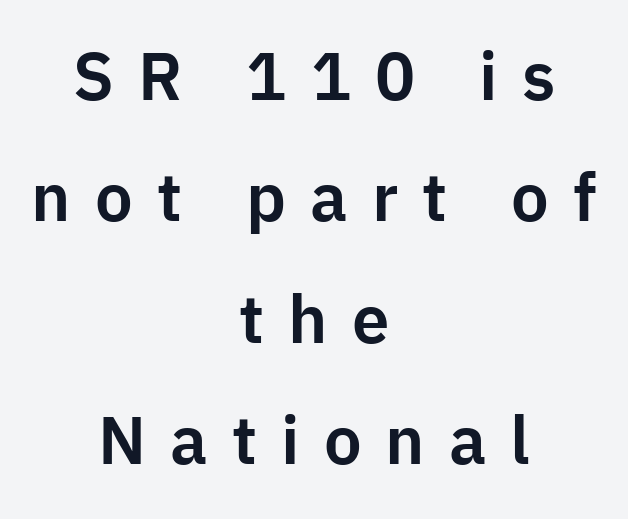
The image shows 67 px sans-serif type, upright; set centered, line spacing 1.81x, unusually wide letter spacing (+0.36 em), not underlined; low stroke contrast and a medium x-height.
